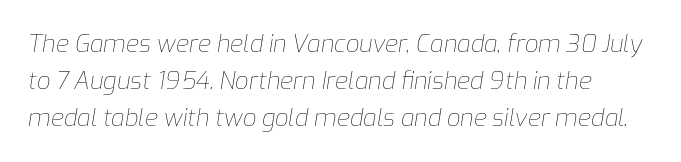
{"italic": "yes", "lean": "right", "slant_degrees": 9, "bold": "no", "underline": "no", "align": "left", "line_spacing": "normal", "line_spacing_ratio": 1.55, "letter_spacing": "normal", "letter_spacing_em": 0.0, "glyph_px": 24}
